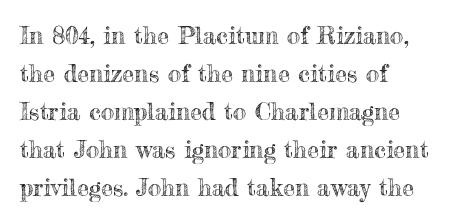
The specimen omits any rule beneath the text block's lines. Alignment: flush left. Italic? Not at all — the glyphs are vertical. The lines sit at an ordinary, default distance from one another. You could call the tracking neutral — neither tight nor loose.
